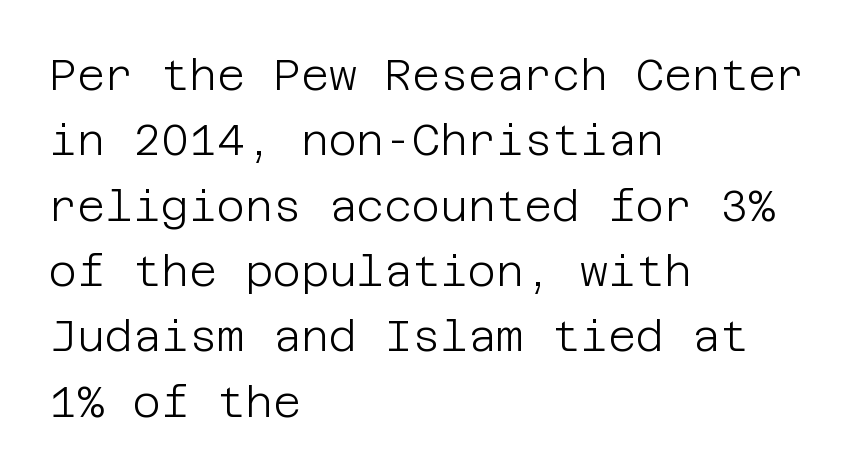
The image shows 43 px light sans-serif type, upright; set left-aligned, normal line spacing (1.52x), normal letter spacing, not underlined; low stroke contrast and a large x-height.
